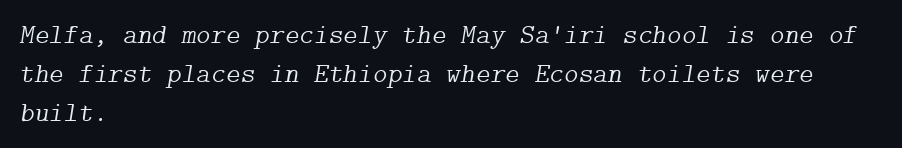
The image shows 28 px light serif type, italic (leaning right); set left-aligned, normal line spacing (1.4x), normal letter spacing, not underlined; low stroke contrast and a medium x-height.
